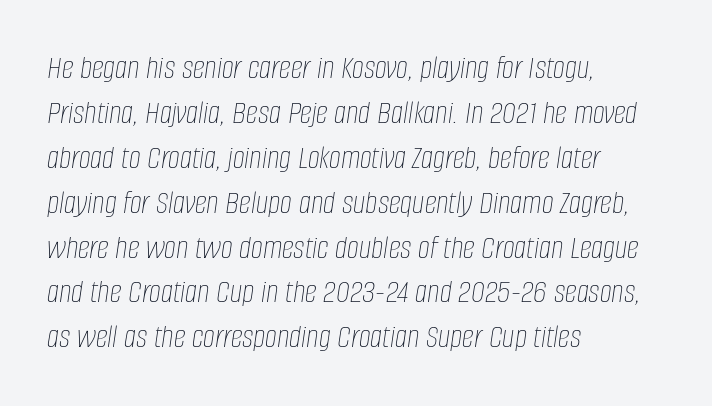
{"italic": "yes", "lean": "right", "slant_degrees": 8, "bold": "no", "weight": "thin", "width": "condensed", "stroke_contrast": "low", "x_height": "large", "monospaced": "no", "underline": "no", "align": "left", "line_spacing": "normal", "line_spacing_ratio": 1.32, "letter_spacing": "normal", "letter_spacing_em": 0.0, "glyph_px": 34}
